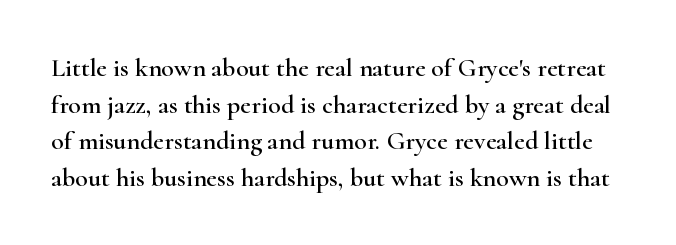
Q: Is the text italic (slanted)? A: No, it is upright.
Q: Is the text underlined? A: No.
Q: Is the spacing between letters normal or unusually wide? A: Normal.
Q: Is the spacing between lines tight, normal or loose? A: Normal.
